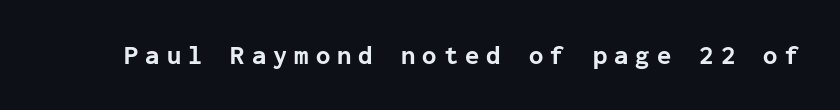
The image shows 26 px bold type, upright; set unusually wide letter spacing (+0.27 em), not underlined.
